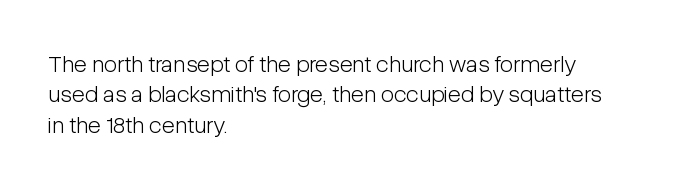
{"italic": "no", "bold": "no", "underline": "no", "align": "left", "line_spacing": "normal", "line_spacing_ratio": 1.27, "letter_spacing": "normal", "letter_spacing_em": 0.0, "glyph_px": 24}
